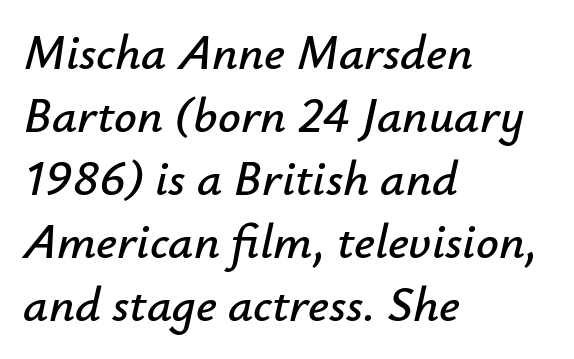
Q: Is the text italic (slanted)? A: Yes, it leans right by about 12 degrees.
Q: Is the text underlined? A: No.
Q: How is the paragraph aligned? A: Left-aligned.
Q: Is the spacing between letters normal or unusually wide? A: Normal.
Q: Is the spacing between lines tight, normal or loose? A: Normal.
Q: Width (condensed, normal, or wide)? A: Normal.
Q: Stroke contrast? A: Low.
Q: x-height? A: Small.
Q: Monospaced? A: No.
